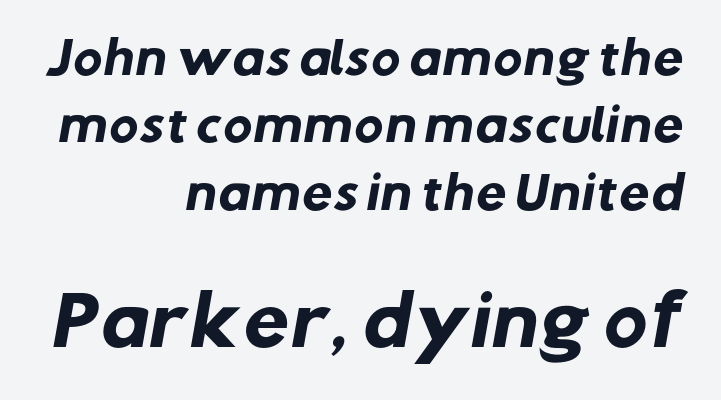
{"serif": "no", "bold": "yes", "weight": "heavy", "width": "normal", "stroke_contrast": "low", "x_height": "medium", "monospaced": "no", "underline": "no", "align": "right", "line_spacing": "normal", "line_spacing_ratio": 1.53, "letter_spacing": "normal", "letter_spacing_em": 0.0, "larger_block": "second", "size_ratio": 1.5, "glyph_px": 66}
